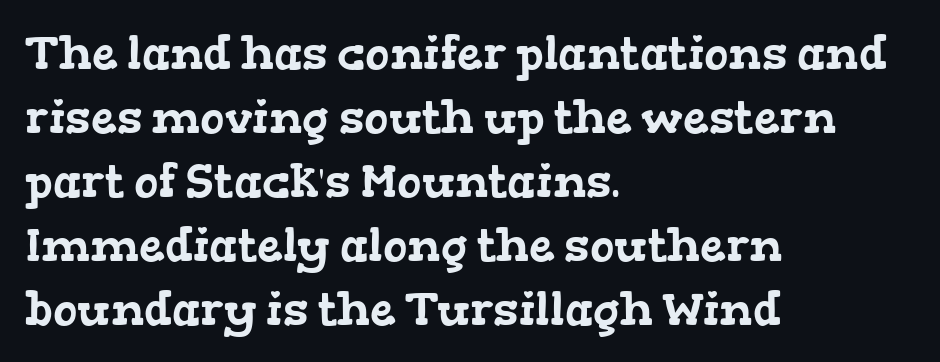
The image shows 46 px wide serif type; set left-aligned, normal line spacing (1.39x), normal letter spacing, not underlined; low stroke contrast and a medium x-height.
